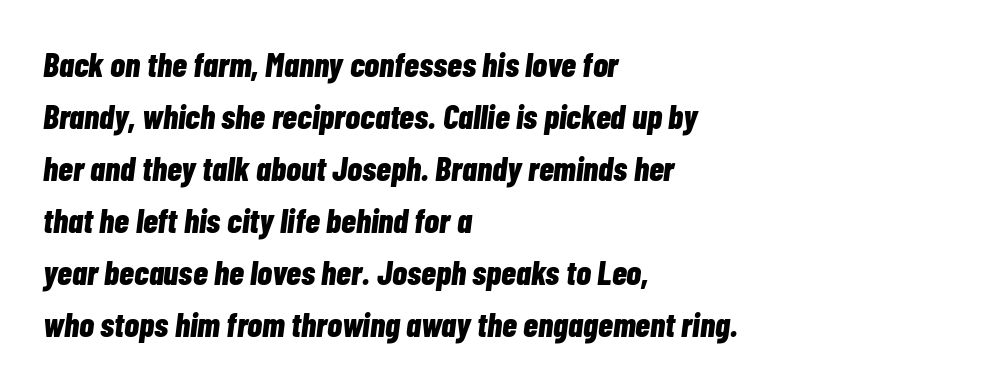
The image shows 34 px bold, condensed type, italic (leaning right); set left-aligned, normal line spacing (1.53x), normal letter spacing, not underlined; low stroke contrast and a medium x-height.
